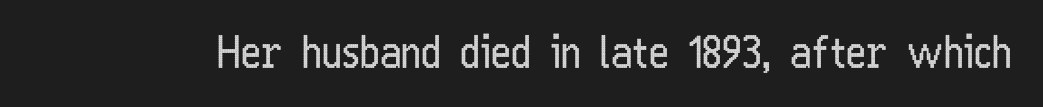
The image shows 43 px regular-weight, condensed sans-serif type, upright; set normal letter spacing, not underlined; low stroke contrast and a medium x-height.
